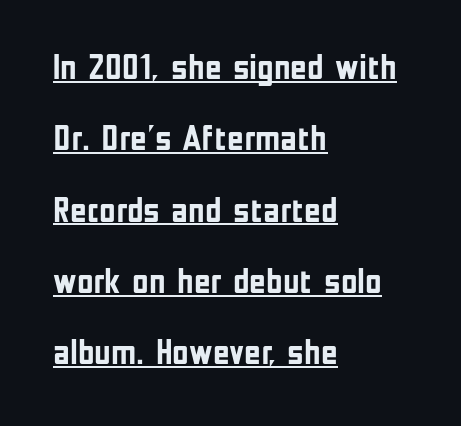
The rendering anchors every line to the left-hand side. What's the leading like? Stretched, with rows far apart. Classification — sans serif. This rendering features underlined lettering. Varying glyph widths throughout — classic text-font behaviour. Stroke thickness is high; the sample reads as a true bold.
